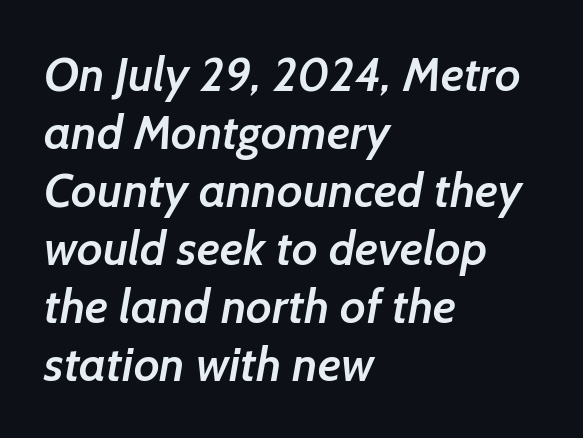
The image shows 48 px semibold sans-serif type; set left-aligned, line spacing 1.21x, normal letter spacing, not underlined; low stroke contrast and a medium x-height.
